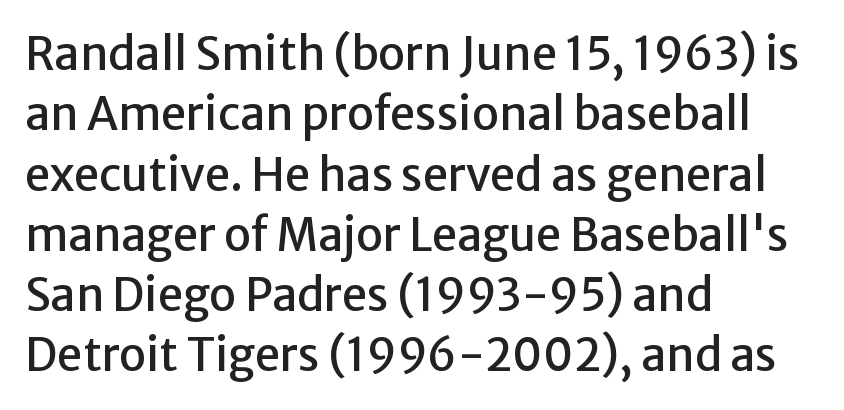
Only glyphs here, with clear space below each row. Is this a fixed-width face? No — the glyphs have proportional, varying widths. Nothing unusual about the tracking: characters are spaced as the font intends. Line starts are locked; line ends wander. Every stem runs plumb, perpendicular to the baseline. You can tell from the bare stems that sans-serif type was used.
